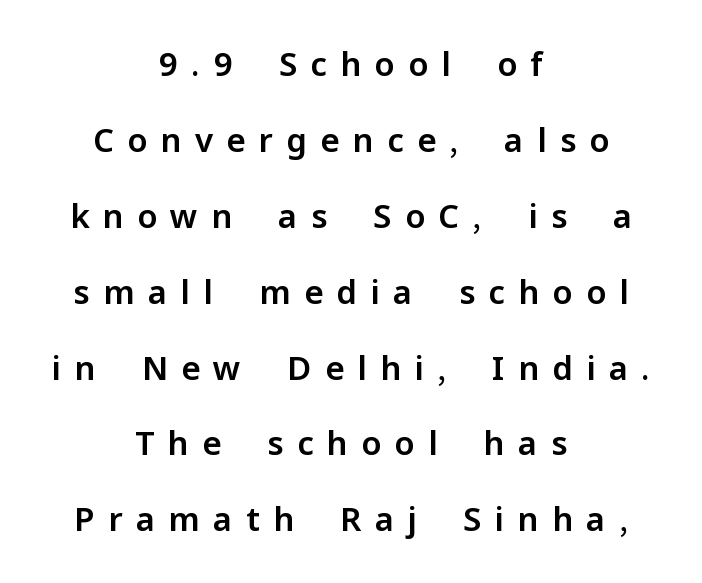
The image shows 33 px sans-serif type, upright; set centered, loose line spacing (2.3x), unusually wide letter spacing (+0.4 em), not underlined; low stroke contrast and a medium x-height.
